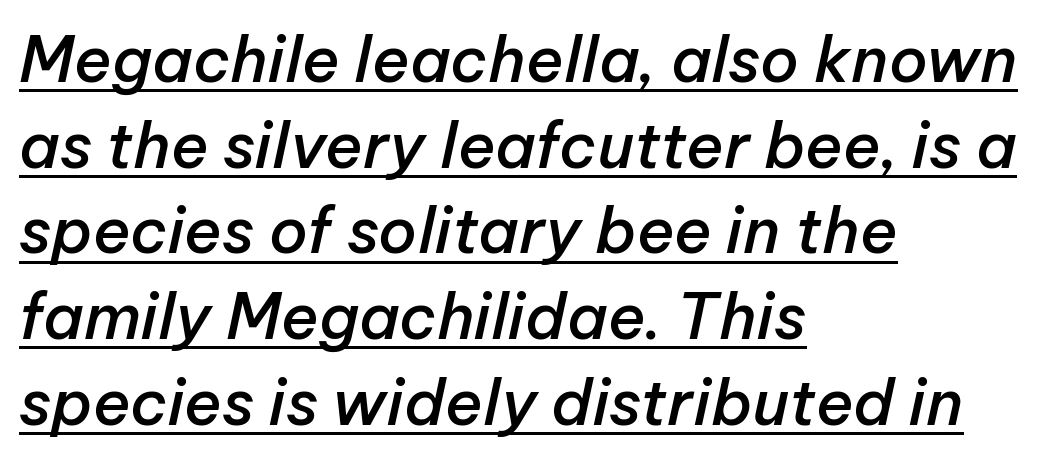
The image shows 63 px semibold type, italic (leaning right); set left-aligned, normal line spacing (1.36x), normal letter spacing, underlined; low stroke contrast and a medium x-height.
